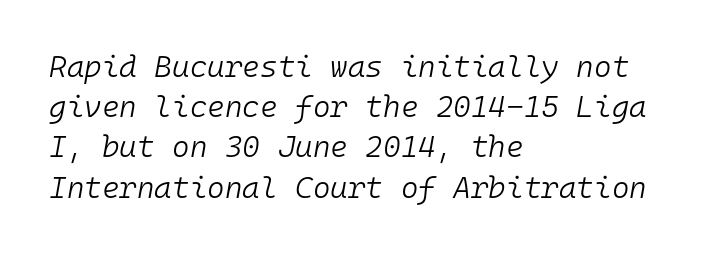
Q: Is the text bold? A: No.
Q: Is the text italic (slanted)? A: Yes, it leans right by about 10 degrees.
Q: Is the text underlined? A: No.
Q: How is the paragraph aligned? A: Left-aligned.
Q: Is the spacing between letters normal or unusually wide? A: Normal.
Q: Is the spacing between lines tight, normal or loose? A: Normal.
Q: Width (condensed, normal, or wide)? A: Normal.
Q: Stroke contrast? A: Low.
Q: x-height? A: Medium.
Q: Monospaced? A: Yes.
